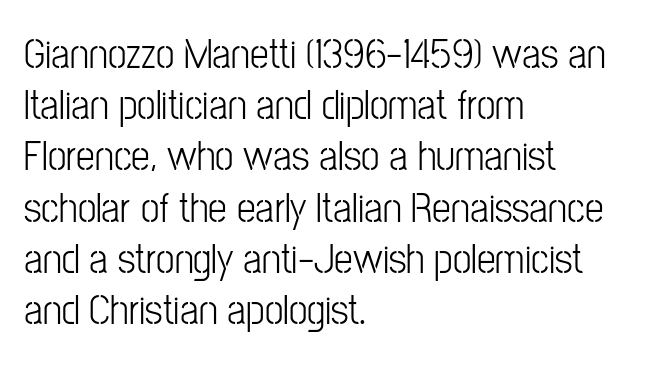
{"serif": "no", "italic": "no", "bold": "no", "weight": "light", "width": "condensed", "stroke_contrast": "low", "x_height": "medium", "monospaced": "no", "underline": "no", "align": "left", "line_spacing_ratio": 1.22, "letter_spacing": "normal", "letter_spacing_em": 0.0, "glyph_px": 42}
